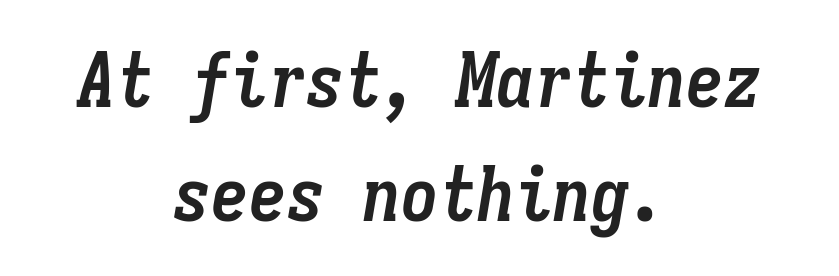
Q: Is the text bold? A: Yes.
Q: Is the text italic (slanted)? A: Yes, it leans right by about 9 degrees.
Q: Is the text underlined? A: No.
Q: How is the paragraph aligned? A: Centered.
Q: Is the spacing between letters normal or unusually wide? A: Normal.
Q: Is the spacing between lines tight, normal or loose? A: Normal.
Q: Width (condensed, normal, or wide)? A: Condensed.
Q: Stroke contrast? A: Low.
Q: x-height? A: Medium.
Q: Monospaced? A: Yes.
